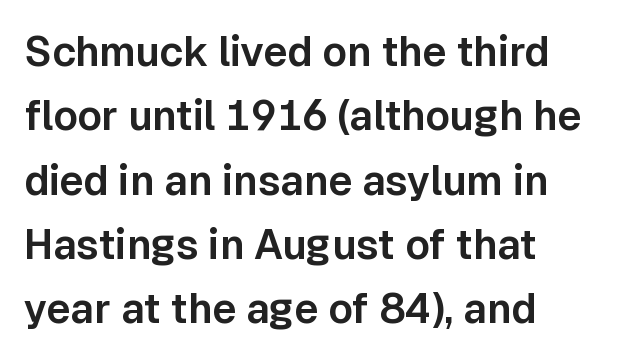
{"serif": "no", "italic": "no", "width": "normal", "stroke_contrast": "low", "x_height": "medium", "monospaced": "no", "underline": "no", "align": "left", "line_spacing": "normal", "line_spacing_ratio": 1.57, "letter_spacing": "normal", "letter_spacing_em": 0.0, "glyph_px": 41}
